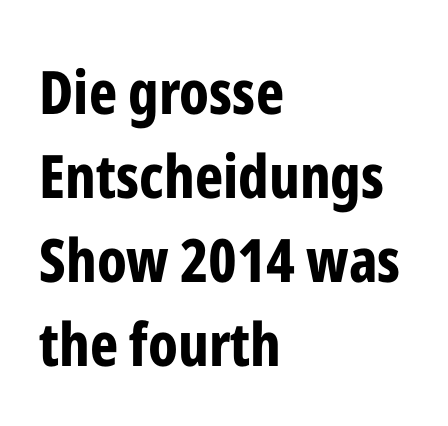
Q: Is the text bold? A: Yes.
Q: Is the text italic (slanted)? A: No, it is upright.
Q: Is the typeface a serif or a sans-serif typeface? A: Sans-serif.
Q: Is the text underlined? A: No.
Q: How is the paragraph aligned? A: Left-aligned.
Q: Is the spacing between letters normal or unusually wide? A: Normal.
Q: Is the spacing between lines tight, normal or loose? A: Normal.
Q: Width (condensed, normal, or wide)? A: Condensed.
Q: Stroke contrast? A: Low.
Q: x-height? A: Medium.
Q: Monospaced? A: No.
